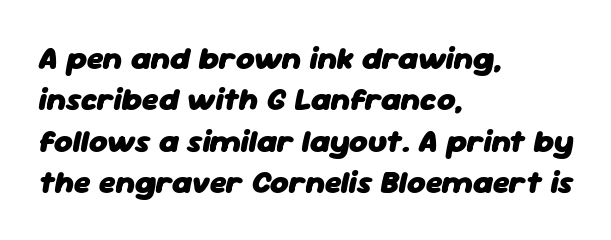
Q: Is the text bold? A: Yes.
Q: Is the text italic (slanted)? A: Yes, it leans right by about 11 degrees.
Q: Is the text underlined? A: No.
Q: How is the paragraph aligned? A: Left-aligned.
Q: Is the spacing between letters normal or unusually wide? A: Normal.
Q: Is the spacing between lines tight, normal or loose? A: Normal.
Q: Width (condensed, normal, or wide)? A: Normal.
Q: Stroke contrast? A: Low.
Q: x-height? A: Medium.
Q: Monospaced? A: No.
